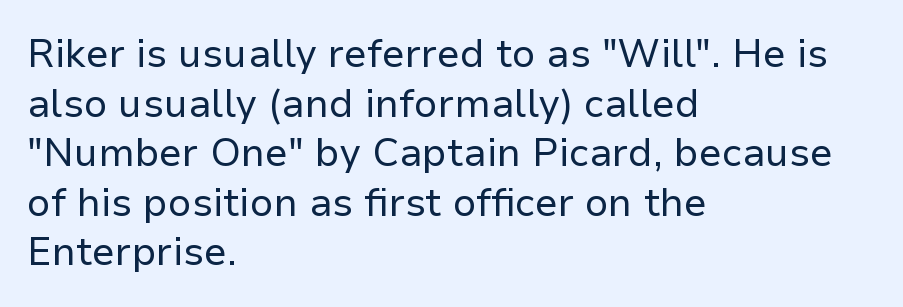
{"serif": "no", "italic": "no", "bold": "no", "weight": "regular", "width": "normal", "stroke_contrast": "low", "x_height": "medium", "monospaced": "no", "underline": "no", "align": "left", "line_spacing": "normal", "line_spacing_ratio": 1.27, "letter_spacing": "normal", "letter_spacing_em": 0.0, "glyph_px": 39}
